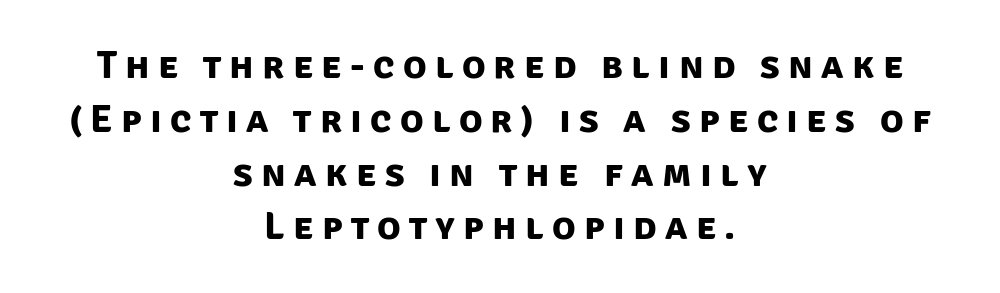
A clean baseline with only descenders dipping below it. Character widths vary here, with narrow letters taking less room than wide ones. The glyphs have the mass of a bold cut. The passage shown has open, widely tracked lettering throughout. Vertical spacing — default. Font category for this specimen: sans-serif.
